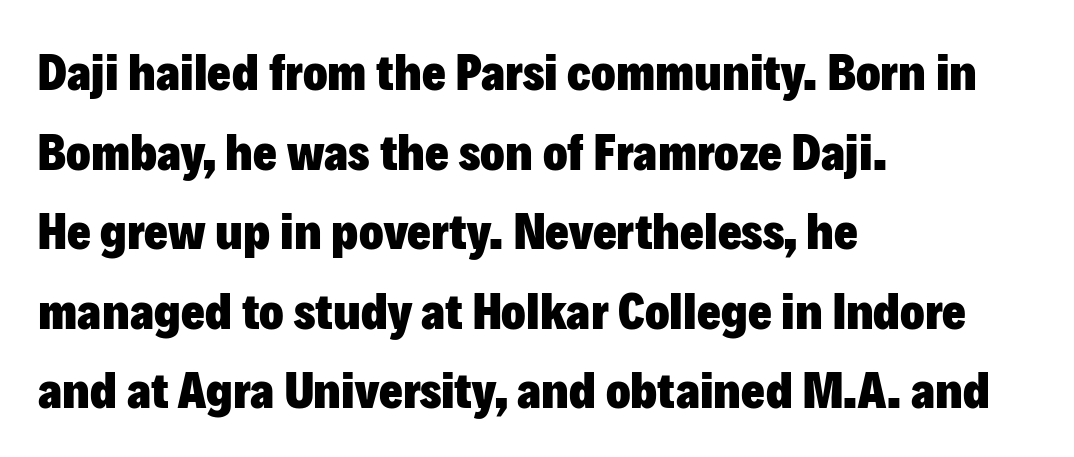
Q: Is the text bold? A: Yes.
Q: Is the text italic (slanted)? A: No, it is upright.
Q: Is the typeface a serif or a sans-serif typeface? A: Sans-serif.
Q: Is the text underlined? A: No.
Q: How is the paragraph aligned? A: Left-aligned.
Q: Is the spacing between letters normal or unusually wide? A: Normal.
Q: Is the spacing between lines tight, normal or loose? A: Normal.
Q: Width (condensed, normal, or wide)? A: Normal.
Q: Stroke contrast? A: Low.
Q: x-height? A: Medium.
Q: Monospaced? A: No.
